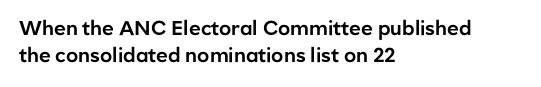
Q: Is the text italic (slanted)? A: No, it is upright.
Q: Is the text underlined? A: No.
Q: How is the paragraph aligned? A: Left-aligned.
Q: Is the spacing between letters normal or unusually wide? A: Normal.
Q: Is the spacing between lines tight, normal or loose? A: Normal.
